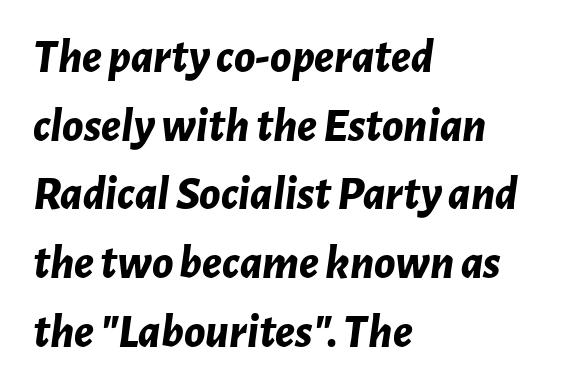
{"italic": "yes", "lean": "right", "slant_degrees": 7, "bold": "yes", "weight": "bold", "width": "normal", "stroke_contrast": "low", "x_height": "medium", "monospaced": "no", "underline": "no", "align": "left", "line_spacing": "normal", "line_spacing_ratio": 1.43, "letter_spacing": "normal", "letter_spacing_em": 0.0, "glyph_px": 48}
